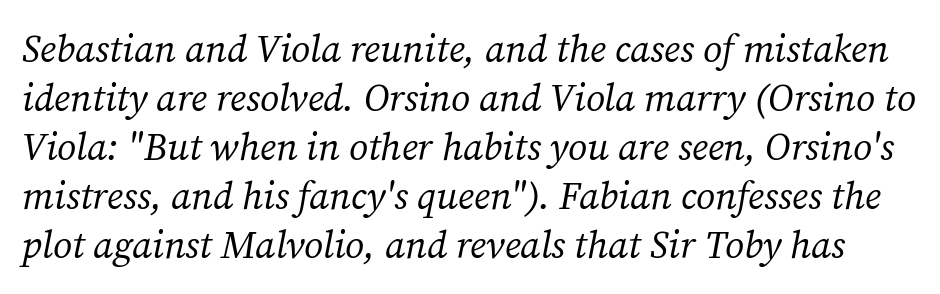
The image shows 38 px regular-weight serif type, italic (leaning right); set normal line spacing (1.29x), normal letter spacing, not underlined; medium stroke contrast and a medium x-height.
